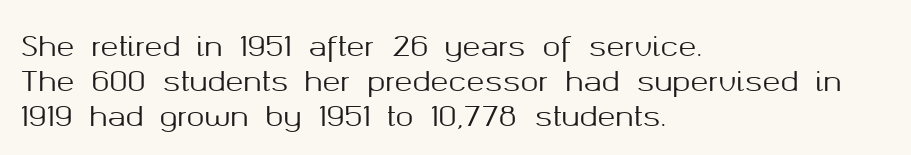
Q: Is the text italic (slanted)? A: No, it is upright.
Q: Is the text underlined? A: No.
Q: How is the paragraph aligned? A: Left-aligned.
Q: Is the spacing between letters normal or unusually wide? A: Normal.
Q: Is the spacing between lines tight, normal or loose? A: Normal.
